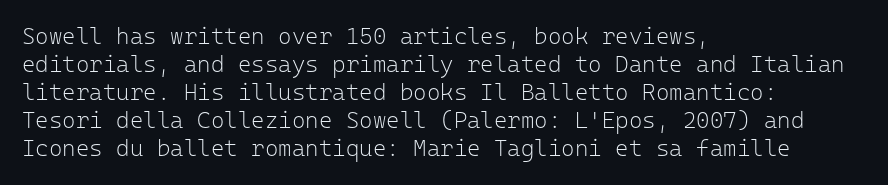
Q: Is the text bold? A: No.
Q: Is the text italic (slanted)? A: No, it is upright.
Q: Is the text underlined? A: No.
Q: How is the paragraph aligned? A: Left-aligned.
Q: Is the spacing between letters normal or unusually wide? A: Normal.
